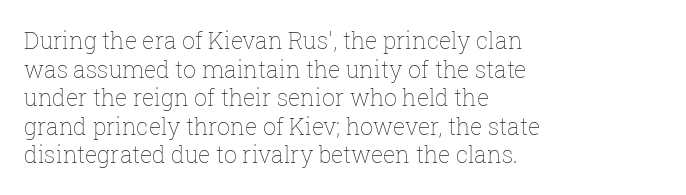
Q: Is the text bold? A: No.
Q: Is the text italic (slanted)? A: No, it is upright.
Q: Is the text underlined? A: No.
Q: How is the paragraph aligned? A: Left-aligned.
Q: Is the spacing between letters normal or unusually wide? A: Normal.
